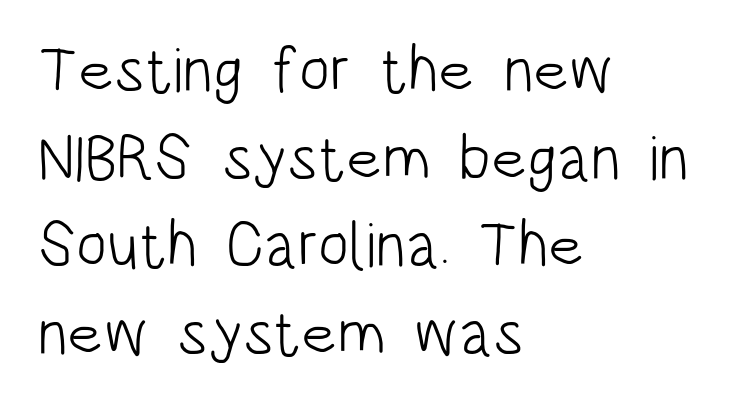
The glyphs in this specimen are sans serif. A bare baseline throughout the passage. The face used here is proportionally spaced, like ordinary book or web type. A light-to-regular cut is what we see here. Each new line begins a customary step beneath the previous one. Layout note: lines flush left.
